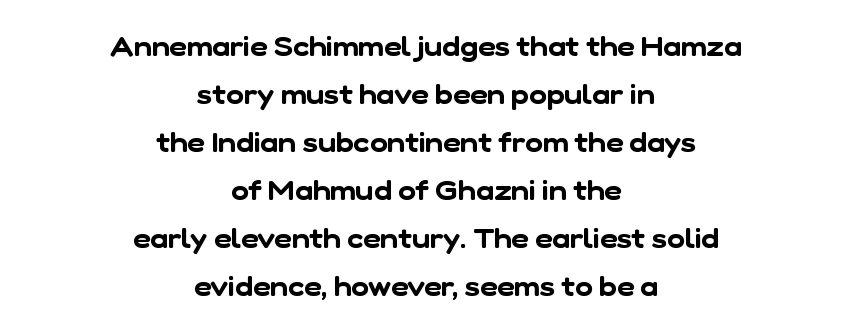
{"underline": "no", "align": "center", "line_spacing_ratio": 1.78, "letter_spacing": "normal", "letter_spacing_em": 0.0, "glyph_px": 27}
